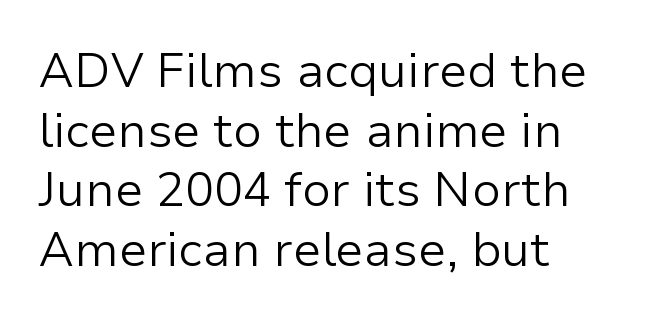
Compared with a centered layout, this one pins lines to the left instead. The line texture is even and compact thanks to regular tracking. You could not count columns in this text — the font is proportionally spaced. Clear beneath every line of the passage. The strokes are not fattened; the text isn't bold.
